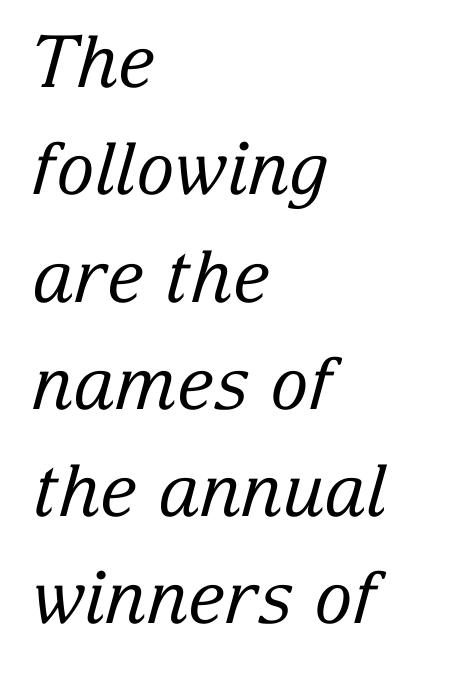
Yep, those are serifs on the letters. No heavy texture on the line: the type isn't bold. Quick note: interline space is typical. Character widths vary here, with narrow letters taking less room than wide ones.
